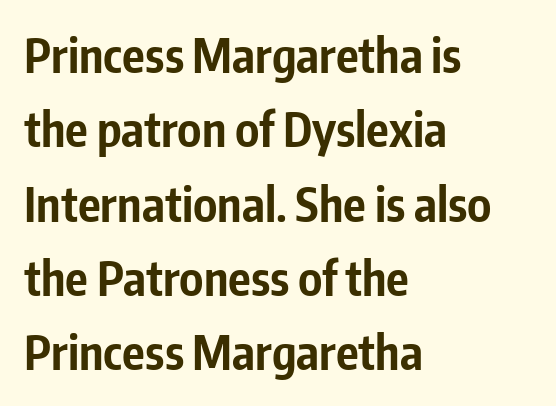
Q: Is the text bold? A: Yes.
Q: Is the text italic (slanted)? A: No, it is upright.
Q: Is the typeface a serif or a sans-serif typeface? A: Sans-serif.
Q: Is the text underlined? A: No.
Q: How is the paragraph aligned? A: Left-aligned.
Q: Is the spacing between letters normal or unusually wide? A: Normal.
Q: Is the spacing between lines tight, normal or loose? A: Normal.
Q: Width (condensed, normal, or wide)? A: Condensed.
Q: Stroke contrast? A: Low.
Q: x-height? A: Medium.
Q: Monospaced? A: No.
